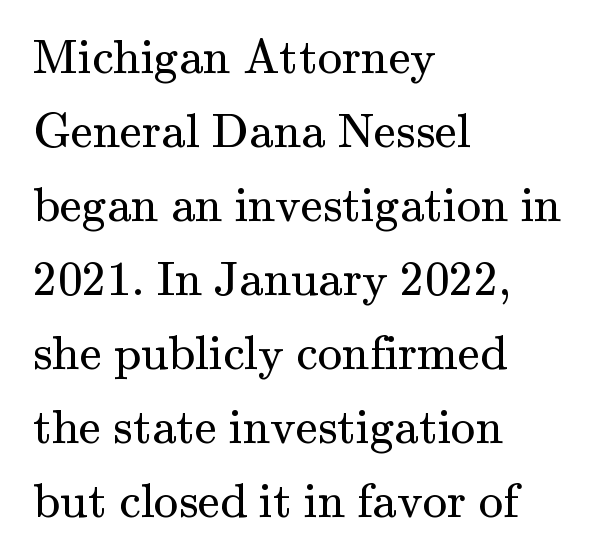
This is roman type, the default non-slanted kind. Looks like regular typesetting: each glyph gets only the width it needs. In terms of leading, this rendering sits right in the middle. Type without underlining. Is this a sans? No — the strokes have serifs.
